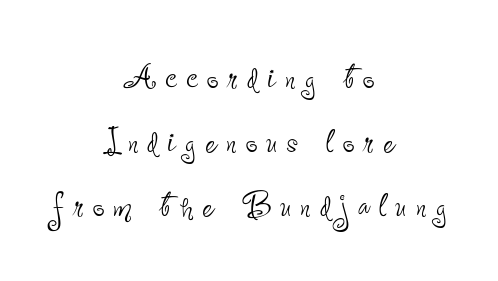
Words appear elongated and porous because spacing is wide. The rendering positions every line midway between the sides. No feet cap the strokes, marking this as sans-serif type. Clear beneath every line of the passage. A typesetter would call this leading conventional body-copy spacing.
